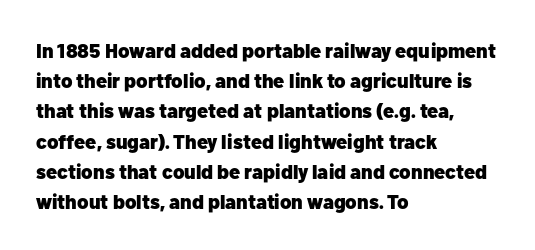
Where is the straight margin? On the left. Between one letter and the next there's only the usual sliver of space. Is there any slant? The stems are plumb. Every letter is thick-stroked: bold, no question.
